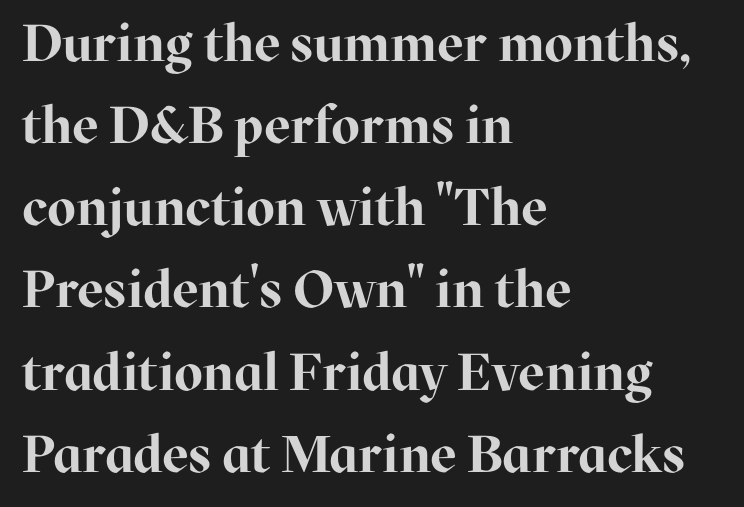
Q: Is the text bold? A: Yes.
Q: Is the text italic (slanted)? A: No, it is upright.
Q: Is the typeface a serif or a sans-serif typeface? A: Serif.
Q: Is the text underlined? A: No.
Q: How is the paragraph aligned? A: Left-aligned.
Q: Is the spacing between letters normal or unusually wide? A: Normal.
Q: Is the spacing between lines tight, normal or loose? A: Normal.
Q: Width (condensed, normal, or wide)? A: Normal.
Q: Stroke contrast? A: High.
Q: x-height? A: Medium.
Q: Monospaced? A: No.
